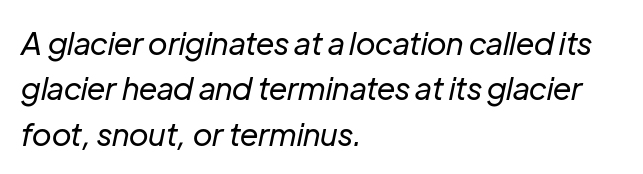
{"italic": "yes", "lean": "right", "slant_degrees": 12, "bold": "no", "weight": "regular", "width": "normal", "stroke_contrast": "low", "x_height": "medium", "monospaced": "no", "underline": "no", "align": "left", "line_spacing": "normal", "line_spacing_ratio": 1.46, "letter_spacing": "normal", "letter_spacing_em": 0.0, "glyph_px": 31}
